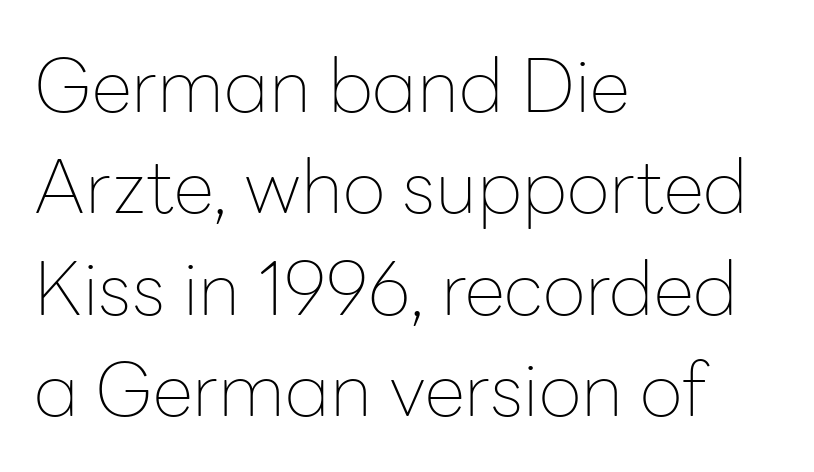
The image shows 74 px thin sans-serif type, upright; set left-aligned, normal line spacing (1.37x), normal letter spacing, not underlined; low stroke contrast and a medium x-height.
